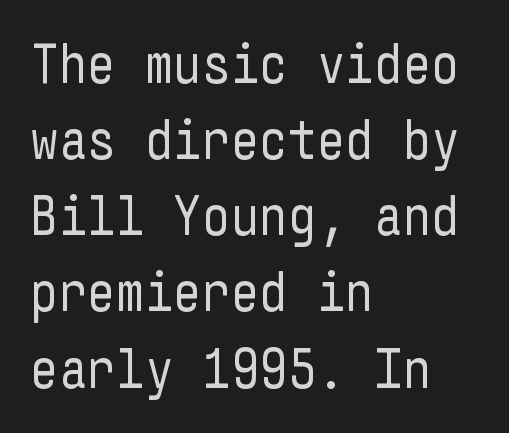
Q: Is the text bold? A: No.
Q: Is the text italic (slanted)? A: No, it is upright.
Q: Is the typeface a serif or a sans-serif typeface? A: Sans-serif.
Q: Is the text underlined? A: No.
Q: How is the paragraph aligned? A: Left-aligned.
Q: Is the spacing between letters normal or unusually wide? A: Normal.
Q: Is the spacing between lines tight, normal or loose? A: Normal.
Q: Width (condensed, normal, or wide)? A: Condensed.
Q: Stroke contrast? A: Low.
Q: x-height? A: Medium.
